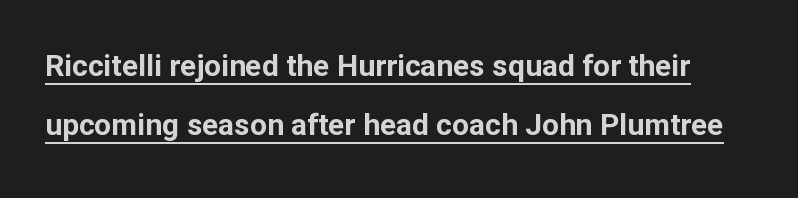
Q: Is the text bold? A: Yes.
Q: Is the text italic (slanted)? A: No, it is upright.
Q: Is the typeface a serif or a sans-serif typeface? A: Sans-serif.
Q: Is the text underlined? A: Yes.
Q: Is the spacing between letters normal or unusually wide? A: Normal.
Q: Is the spacing between lines tight, normal or loose? A: Loose.
Q: Width (condensed, normal, or wide)? A: Normal.
Q: Stroke contrast? A: Low.
Q: x-height? A: Medium.
Q: Monospaced? A: No.
